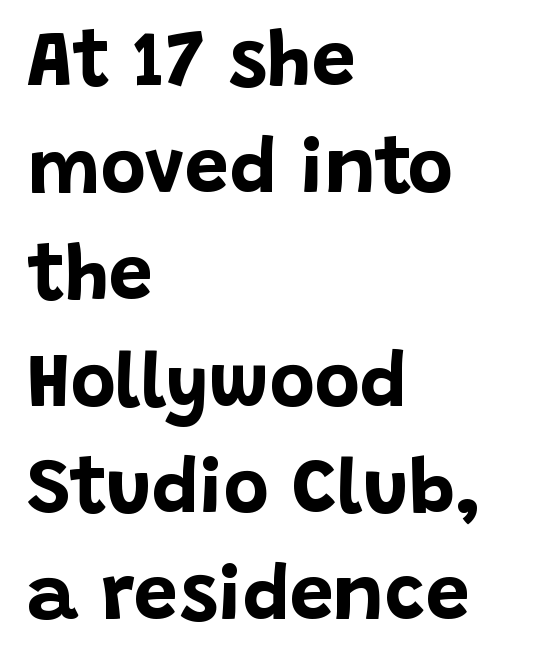
Q: Is the text bold? A: Yes.
Q: Is the text italic (slanted)? A: No, it is upright.
Q: Is the typeface a serif or a sans-serif typeface? A: Sans-serif.
Q: Is the text underlined? A: No.
Q: How is the paragraph aligned? A: Left-aligned.
Q: Is the spacing between letters normal or unusually wide? A: Normal.
Q: Is the spacing between lines tight, normal or loose? A: Normal.
Q: Width (condensed, normal, or wide)? A: Normal.
Q: Stroke contrast? A: Low.
Q: x-height? A: Large.
Q: Monospaced? A: No.
